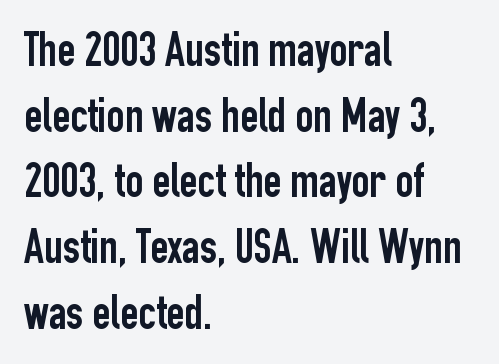
Descender tails drop into unmarked territory. Serif or sans? Sans — the stroke terminals are bare. This sample uses an upright cut, with every glyph sitting square on the baseline. The letters advance in unequal steps, a hallmark of proportional type. Layout note: lines flush left. Default kerning and tracking; the words read as compact shapes.
